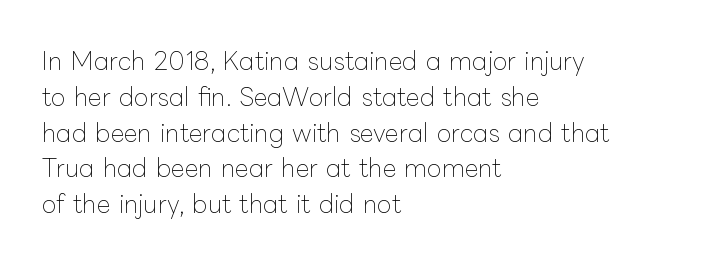
The image shows 24 px text type, upright; set left-aligned, normal line spacing (1.49x), normal letter spacing, not underlined.
